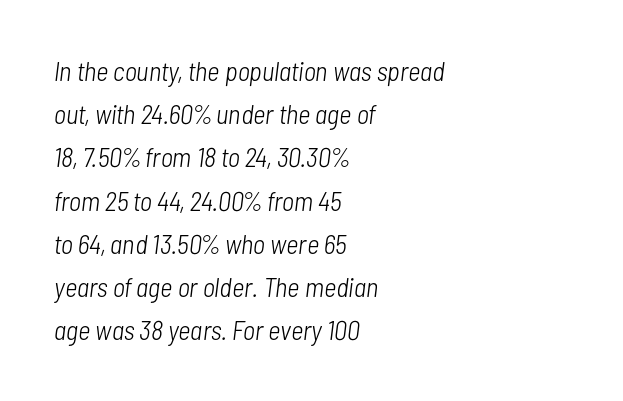
Q: Is the text bold? A: No.
Q: Is the text italic (slanted)? A: Yes, it leans right by about 7 degrees.
Q: Is the text underlined? A: No.
Q: How is the paragraph aligned? A: Left-aligned.
Q: Is the spacing between letters normal or unusually wide? A: Normal.
Q: Is the spacing between lines tight, normal or loose? A: Normal.
